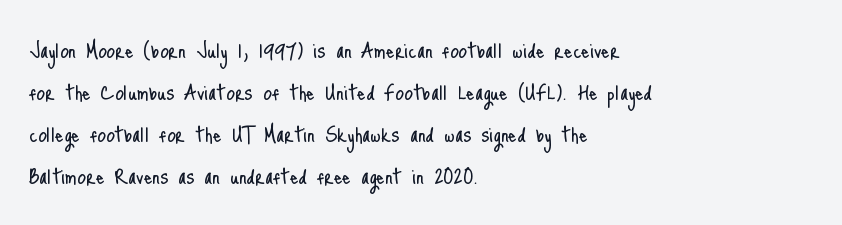
Anything drawn beneath the words? Only blank space. Each word holds together tightly as a unit, with standard inter-letter gaps. Each stroke keeps to a modest, everyday thickness or less. Normally led — the rows are evenly, conventionally spaced. In CSS terms this would be text-align: left. Does the lettering tilt? It doesn't — this is upright.
